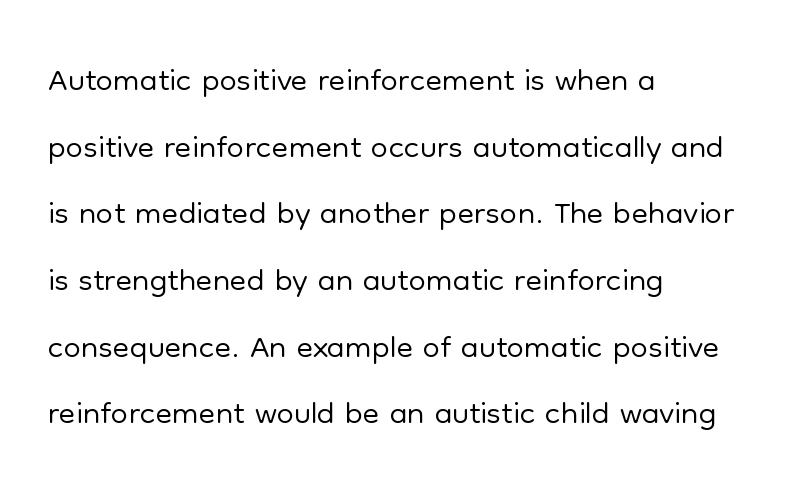
The image shows 49 px light sans-serif type, upright; set left-aligned, normal line spacing (1.36x), normal letter spacing, not underlined; low stroke contrast and a medium x-height.
